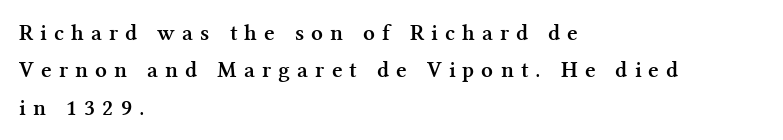
{"italic": "no", "bold": "yes", "underline": "no", "align": "left", "line_spacing": "normal", "line_spacing_ratio": 1.63, "letter_spacing": "wide", "letter_spacing_em": 0.31, "glyph_px": 23}
